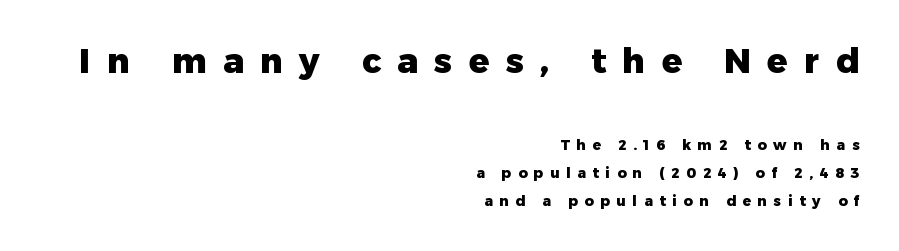
{"serif": "no", "italic": "no", "bold": "yes", "weight": "heavy", "width": "normal", "stroke_contrast": "low", "x_height": "medium", "monospaced": "no", "underline": "no", "align": "right", "line_spacing": "loose", "line_spacing_ratio": 2.02, "letter_spacing": "wide", "letter_spacing_em": 0.48, "larger_block": "first", "size_ratio": 2.43, "glyph_px": 34}
